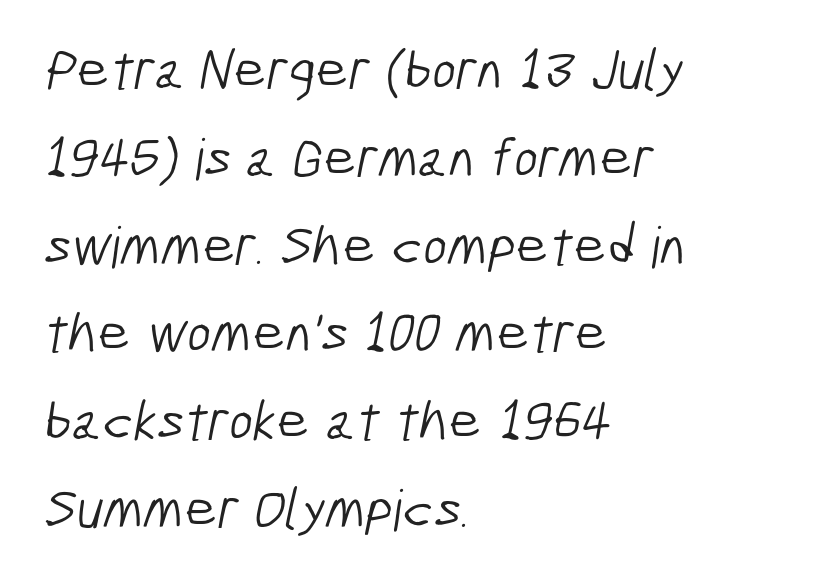
The image shows 57 px light, condensed sans-serif type; set left-aligned, normal line spacing (1.54x), normal letter spacing, not underlined; low stroke contrast and a medium x-height.
